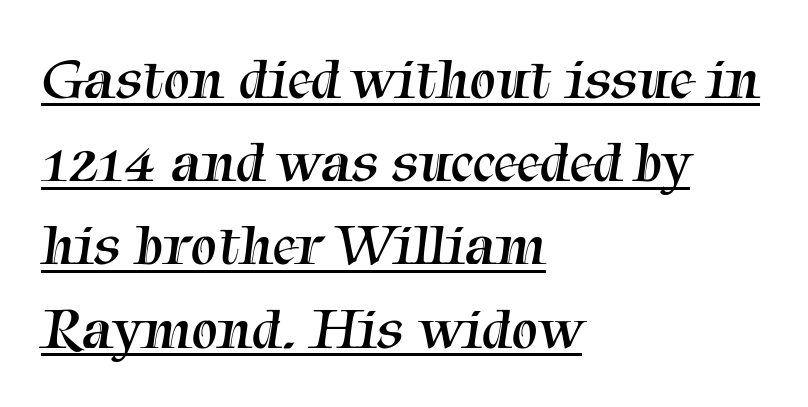
{"serif": "yes", "bold": "no", "weight": "regular", "width": "normal", "stroke_contrast": "medium", "x_height": "medium", "monospaced": "no", "underline": "yes", "align": "left", "line_spacing": "normal", "line_spacing_ratio": 1.41, "letter_spacing": "normal", "letter_spacing_em": 0.0, "glyph_px": 59}
